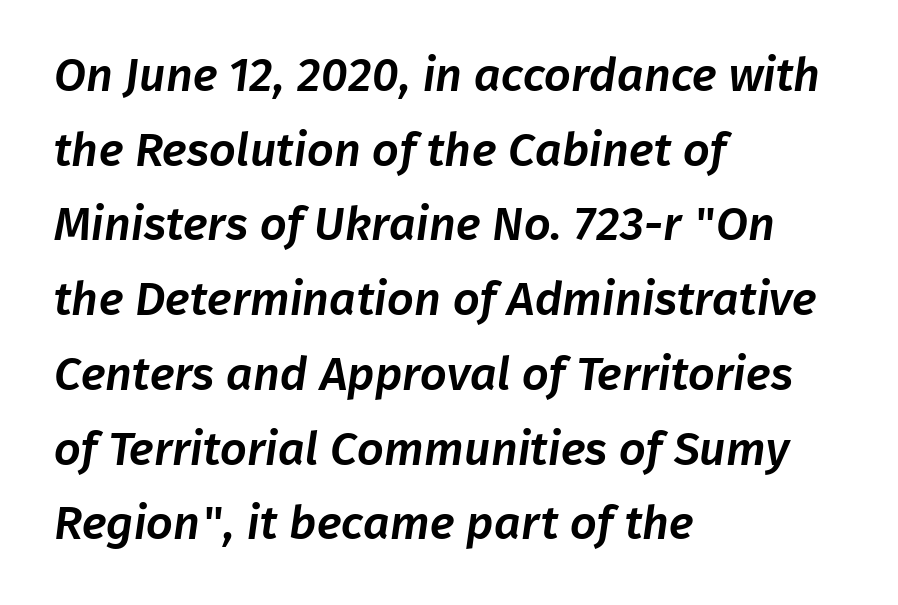
{"serif": "no", "width": "normal", "stroke_contrast": "low", "x_height": "medium", "monospaced": "no", "underline": "no", "align": "left", "line_spacing": "normal", "line_spacing_ratio": 1.59, "letter_spacing": "normal", "letter_spacing_em": 0.0, "glyph_px": 47}
